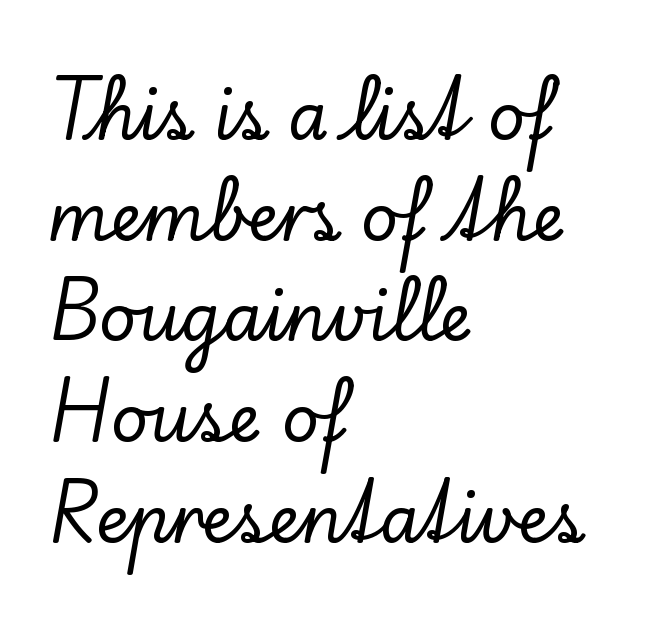
Q: Is the text italic (slanted)? A: Yes.
Q: Is the typeface a serif or a sans-serif typeface? A: Serif.
Q: Is the text underlined? A: No.
Q: How is the paragraph aligned? A: Left-aligned.
Q: Is the spacing between letters normal or unusually wide? A: Normal.
Q: Is the spacing between lines tight, normal or loose? A: Normal.
Q: Width (condensed, normal, or wide)? A: Normal.
Q: Stroke contrast? A: Low.
Q: x-height? A: Small.
Q: Monospaced? A: No.
